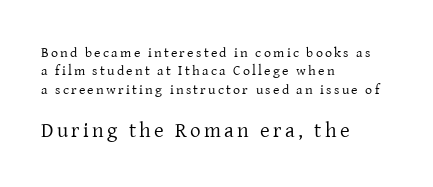
{"italic": "no", "bold": "no", "underline": "no", "align": "left", "line_spacing": "normal", "line_spacing_ratio": 1.32, "larger_block": "second", "size_ratio": 1.5, "glyph_px": 21}
